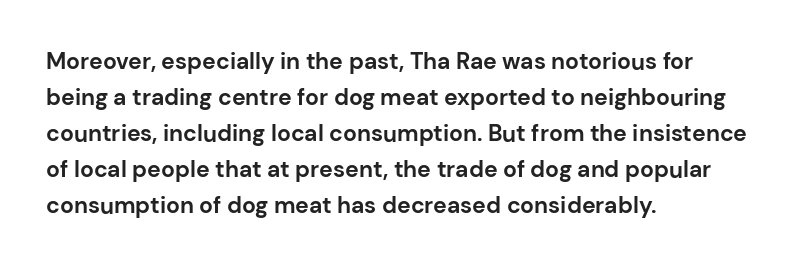
Q: Is the text bold? A: Yes.
Q: Is the text italic (slanted)? A: No, it is upright.
Q: Is the text underlined? A: No.
Q: How is the paragraph aligned? A: Left-aligned.
Q: Is the spacing between letters normal or unusually wide? A: Normal.
Q: Is the spacing between lines tight, normal or loose? A: Normal.
